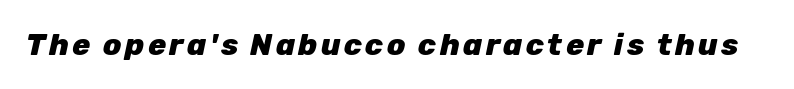
The image shows 30 px heavy type, italic (leaning right); set not underlined; low stroke contrast and a medium x-height.
